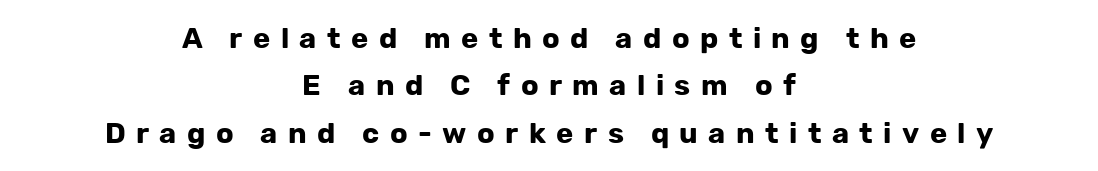
Weight: bold. Classification — sans serif. Clear beneath every line of the passage. Students, note that the glyphs here are deliberately spaced far apart.
